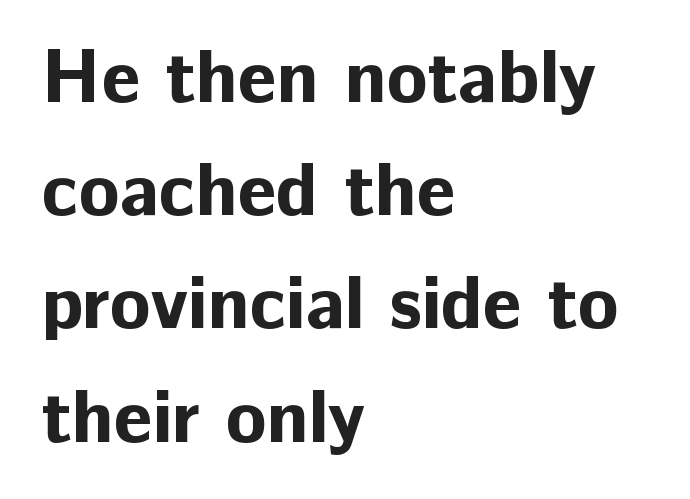
{"serif": "no", "italic": "no", "bold": "yes", "weight": "bold", "width": "normal", "stroke_contrast": "low", "x_height": "medium", "monospaced": "no", "underline": "no", "align": "left", "line_spacing": "normal", "line_spacing_ratio": 1.51, "letter_spacing": "normal", "letter_spacing_em": 0.0, "glyph_px": 75}
